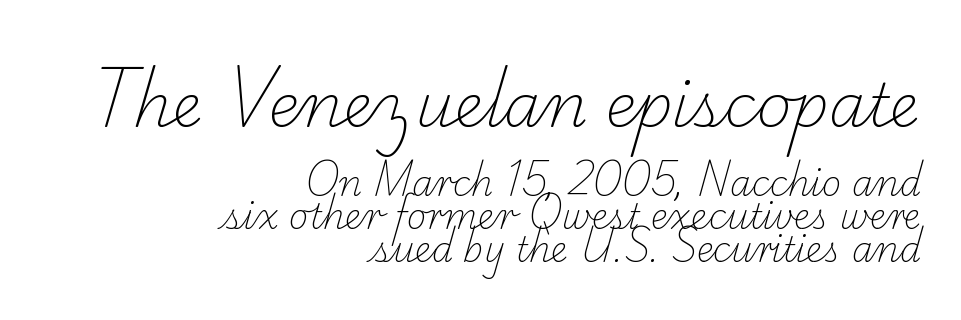
Each letter keeps its own natural width here, so spacing adapts to shape. A bare baseline throughout the passage. Summary of weight: not heavy and not bold. Letterform terminals end in serifs throughout the passage.
